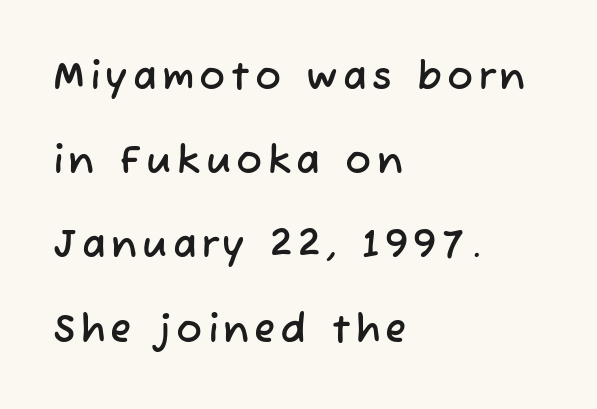
{"serif": "no", "width": "normal", "stroke_contrast": "low", "x_height": "medium", "monospaced": "no", "underline": "no", "align": "left", "line_spacing": "loose", "line_spacing_ratio": 2.16, "glyph_px": 39}
